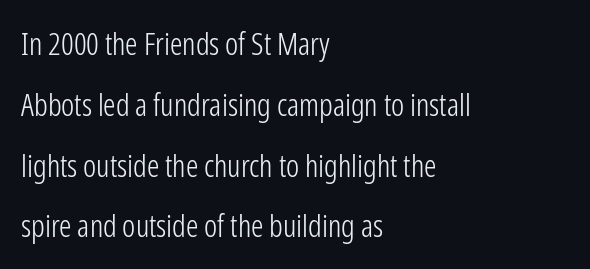
How are the letters spaced? Ordinarily, with no added tracking. Leading is clearly above the norm, producing a sparse column. Underlining? Definitely not there. A typesetter would mark this as roman, not italic. The face used here is proportionally spaced, like ordinary book or web type.
